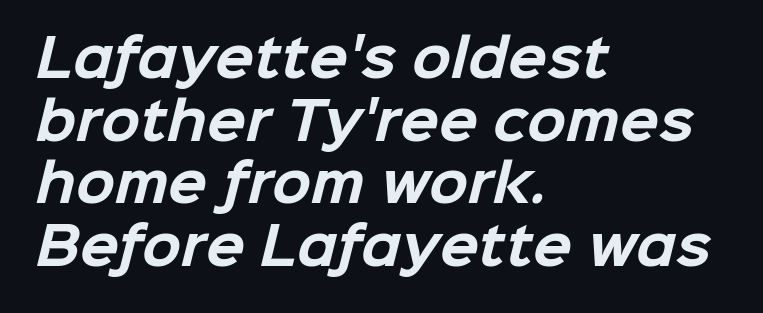
The image shows 51 px bold sans-serif type; set left-aligned, line spacing 1.23x, normal letter spacing, not underlined; low stroke contrast and a medium x-height.
